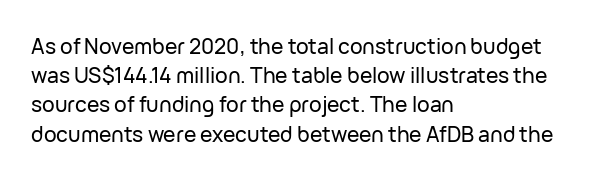
{"italic": "no", "underline": "no", "align": "left", "line_spacing": "normal", "line_spacing_ratio": 1.39, "letter_spacing": "normal", "letter_spacing_em": 0.0, "glyph_px": 21}
